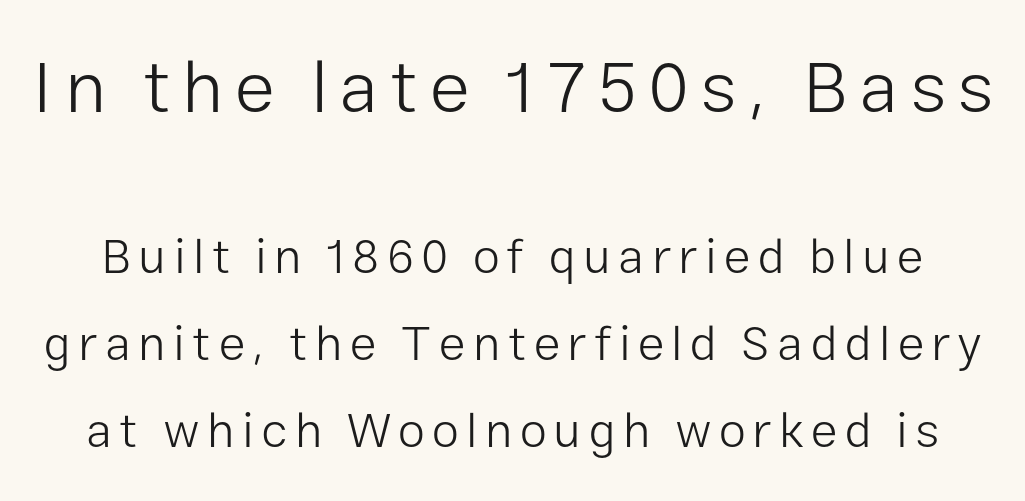
The image shows 74 px light sans-serif type, upright; set line spacing 1.77x, not underlined; the first (top) block is 1.51x larger; low stroke contrast and a medium x-height.
